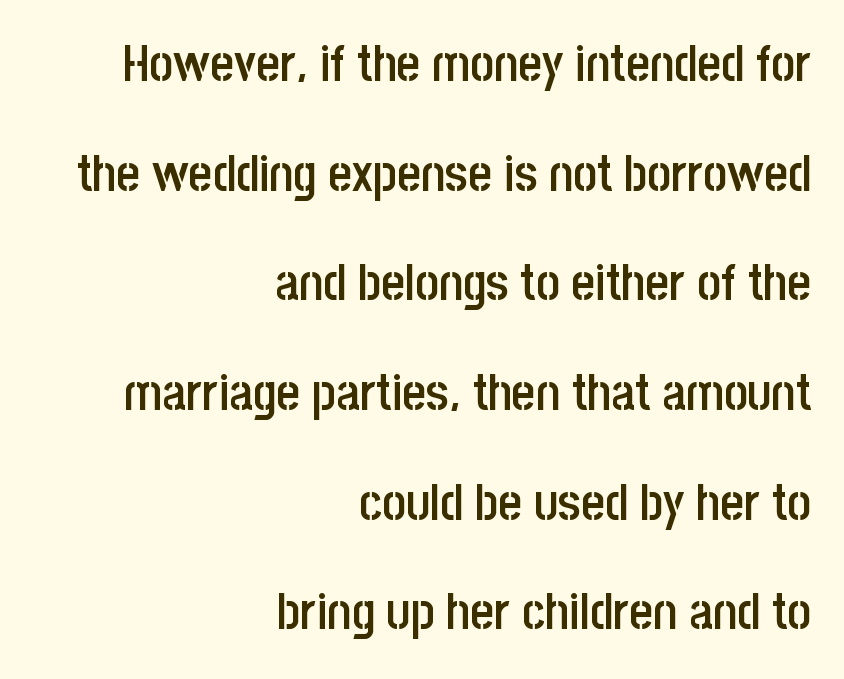
Q: Is the text bold? A: Semi-bold.
Q: Is the text italic (slanted)? A: No, it is upright.
Q: Is the typeface a serif or a sans-serif typeface? A: Sans-serif.
Q: Is the text underlined? A: No.
Q: How is the paragraph aligned? A: Right-aligned.
Q: Is the spacing between letters normal or unusually wide? A: Normal.
Q: Is the spacing between lines tight, normal or loose? A: Loose.
Q: Width (condensed, normal, or wide)? A: Condensed.
Q: Stroke contrast? A: Low.
Q: x-height? A: Large.
Q: Monospaced? A: No.
